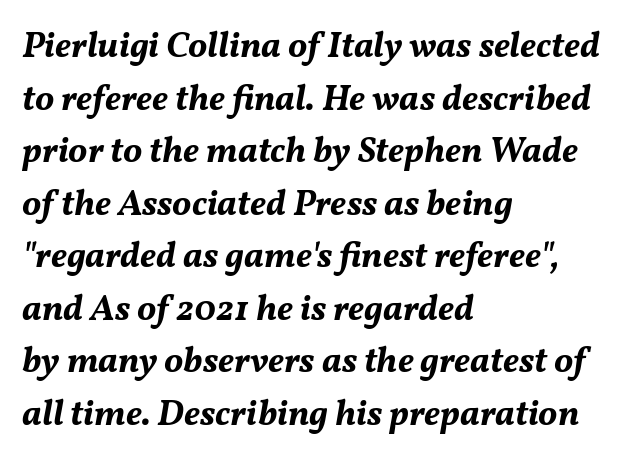
{"italic": "yes", "lean": "right", "slant_degrees": 11, "bold": "yes", "weight": "bold", "width": "normal", "stroke_contrast": "medium", "x_height": "medium", "monospaced": "no", "underline": "no", "align": "left", "line_spacing": "normal", "line_spacing_ratio": 1.46, "letter_spacing": "normal", "letter_spacing_em": 0.0, "glyph_px": 36}
